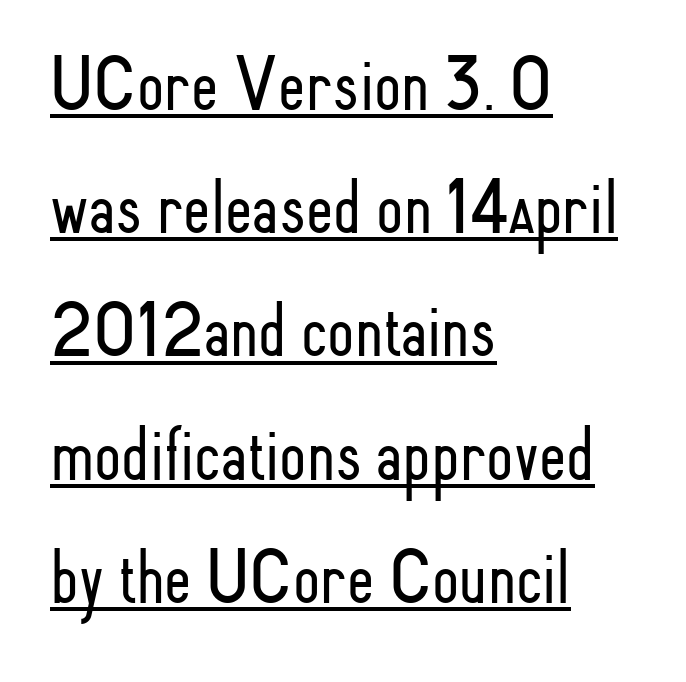
Q: Is the text bold? A: No.
Q: Is the text italic (slanted)? A: No, it is upright.
Q: Is the typeface a serif or a sans-serif typeface? A: Sans-serif.
Q: Is the text underlined? A: Yes.
Q: How is the paragraph aligned? A: Left-aligned.
Q: Is the spacing between letters normal or unusually wide? A: Normal.
Q: Is the spacing between lines tight, normal or loose? A: Normal.
Q: Width (condensed, normal, or wide)? A: Condensed.
Q: Stroke contrast? A: Low.
Q: x-height? A: Small.
Q: Monospaced? A: No.
